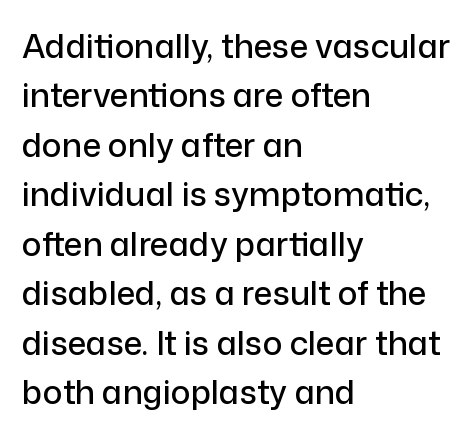
The designer left line spacing at the default. Casual observation: everything's shoved over to the left. These lines were composed using upright roman letters. Varying glyph widths throughout — classic text-font behaviour. This rendering features lettering with no underline. Each letter's strokes conclude bluntly, with no projecting serifs.
